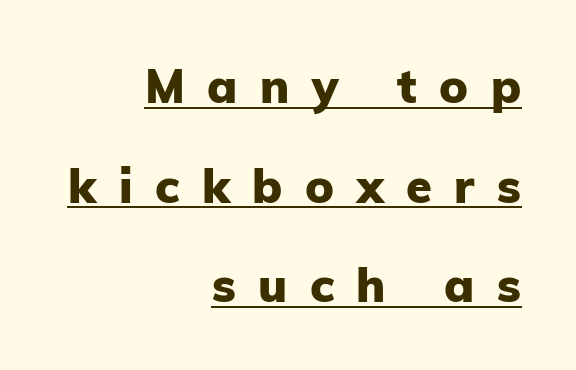
This is heavy type, rendered in bold. A rule runs beneath these lines of type. The passage shown is typed in a proportional face where columns would drift. In terms of letterspacing, this is a distinctly airy, spread setting. Alignment: flush right.
